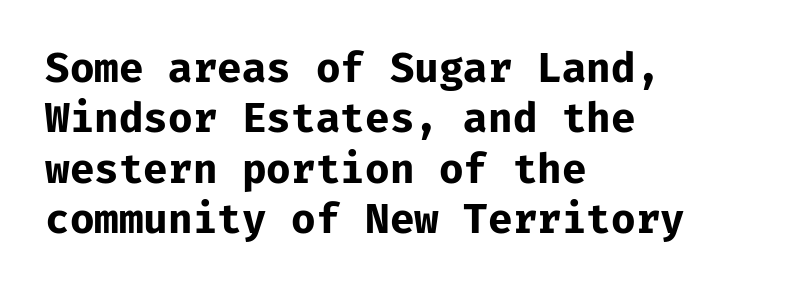
Weight: bold. Does the copy run flush right? No — it runs flush left. The typeface chosen for these lines omits serifs. Honestly, the letter spacing is just normal — you wouldn't notice it. Successive baselines arrive at the customary interval. This sample has the even, mechanical cadence of fixed-width lettering.
